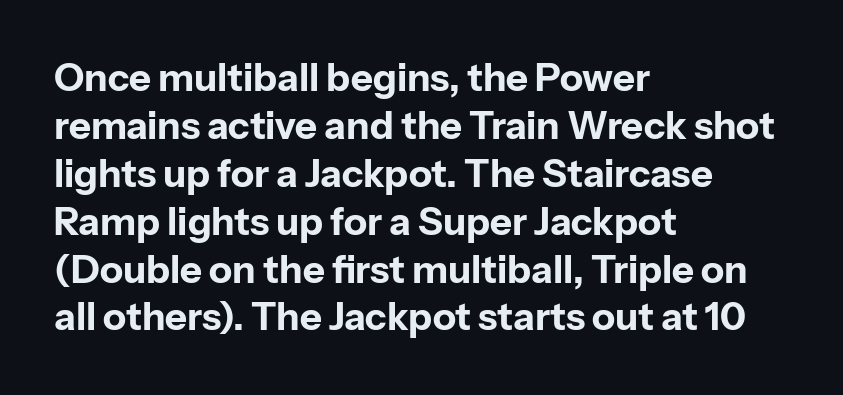
The image shows 38 px bold sans-serif type, upright; set left-aligned, normal line spacing (1.26x), normal letter spacing, not underlined; low stroke contrast and a medium x-height.
